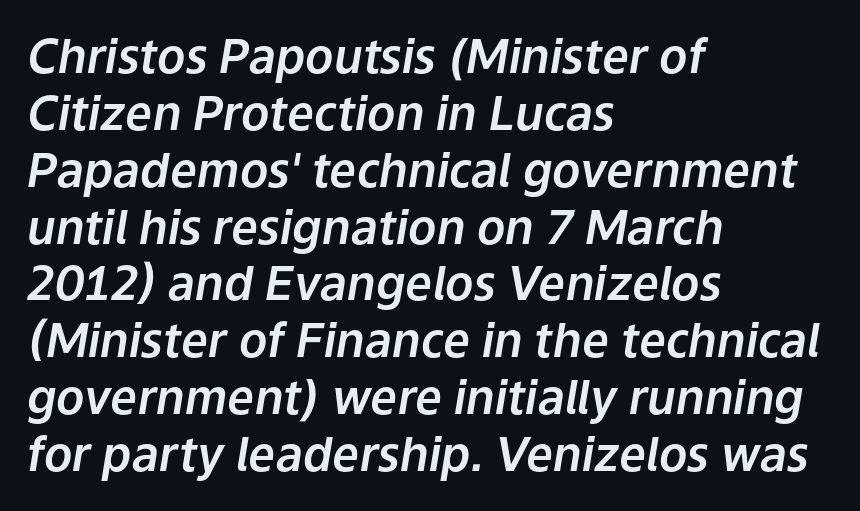
{"italic": "yes", "lean": "right", "slant_degrees": 9, "width": "normal", "stroke_contrast": "low", "x_height": "medium", "monospaced": "no", "underline": "no", "align": "left", "line_spacing_ratio": 1.21, "letter_spacing": "normal", "letter_spacing_em": 0.0, "glyph_px": 47}
